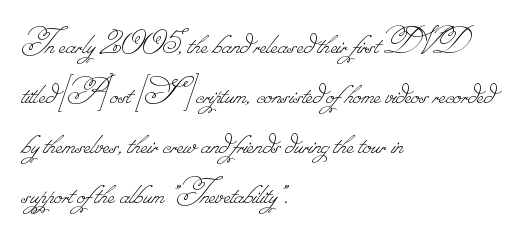
Lines of text with bare space underneath. Characters follow at the spacing the type designer built in. Summary of weight: not heavy and not bold. If you drew a ruler down the left edge, every line would touch it.
